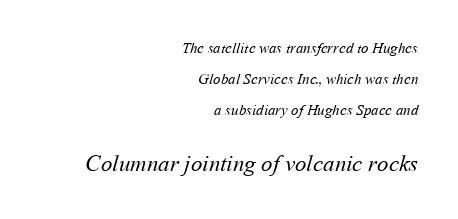
Q: Is the text bold? A: No.
Q: Is the text underlined? A: No.
Q: How is the paragraph aligned? A: Right-aligned.
Q: Is the spacing between letters normal or unusually wide? A: Normal.
Q: Is the spacing between lines tight, normal or loose? A: Loose.
Q: Which block of text is set in a larger size, the first (top) or the second (bottom)? A: The second (bottom) one.
